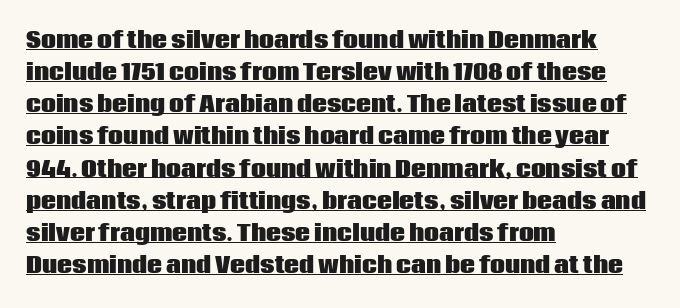
Between one letter and the next there's only the usual sliver of space. The lettering holds an erect, upright posture throughout. The rag falls on the right side of this text block. Does a line run under the words? Yes, clearly. The line-height multiplier appears to be the usual default.
